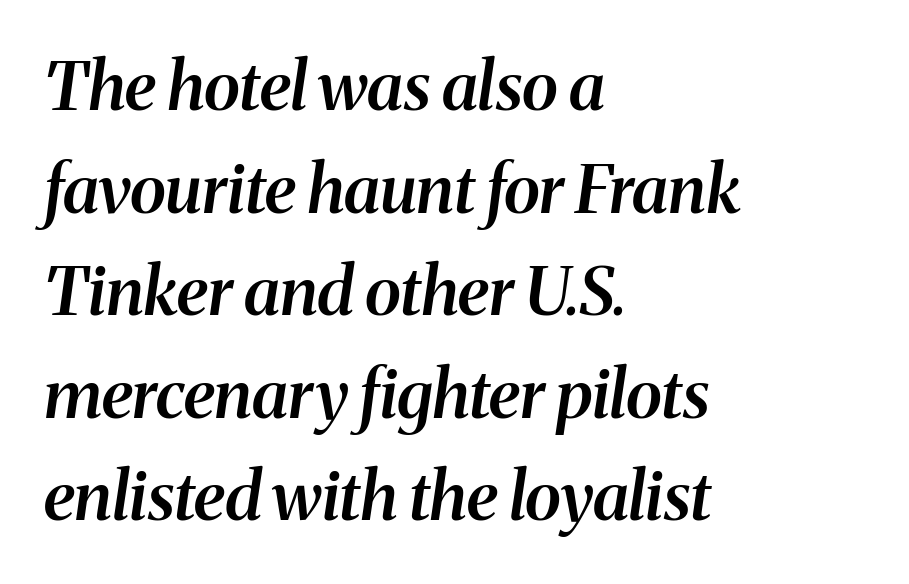
{"serif": "yes", "italic": "yes", "lean": "right", "slant_degrees": 8, "bold": "semi", "weight": "semibold", "width": "normal", "stroke_contrast": "medium", "x_height": "medium", "monospaced": "no", "underline": "no", "align": "left", "line_spacing": "normal", "line_spacing_ratio": 1.53, "letter_spacing": "normal", "letter_spacing_em": 0.0, "glyph_px": 67}
